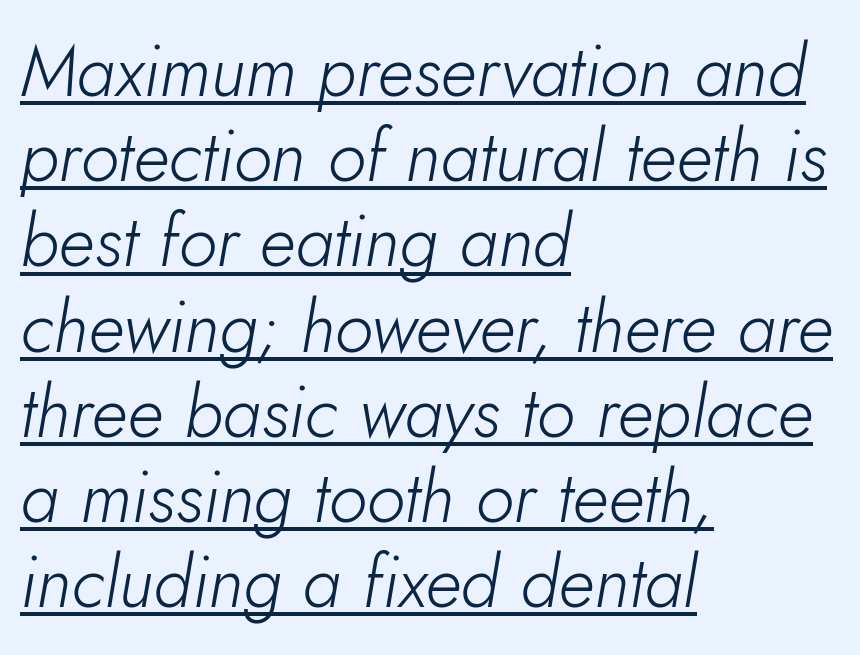
An italicized treatment has been applied to the whole sample. The letters advance in unequal steps, a hallmark of proportional type. Stems here are at most as thick as an everyday book face. Students, observe the line beneath the letters — that is underlining. Where is the straight margin? On the left. This rendering leaves character spacing at its baseline value.
